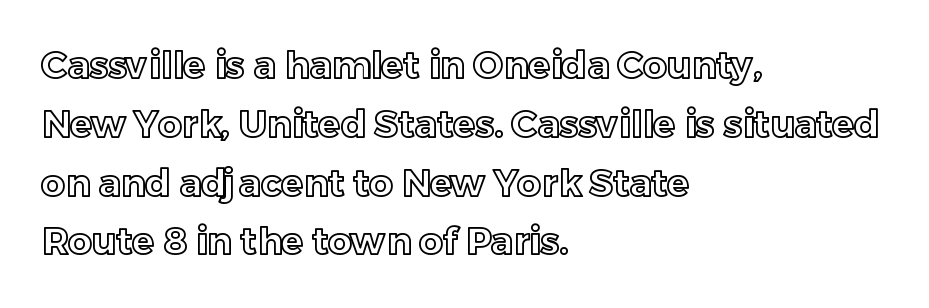
The image shows 37 px text type, upright; set left-aligned, normal line spacing (1.59x), normal letter spacing, not underlined; a medium x-height.
